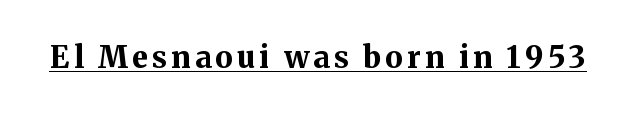
This sample uses a serif face. Is this a fixed-width face? No — the glyphs have proportional, varying widths. Is there any slant? The stems are plumb. Somebody hit Ctrl+U on this one — the words are underlined.
